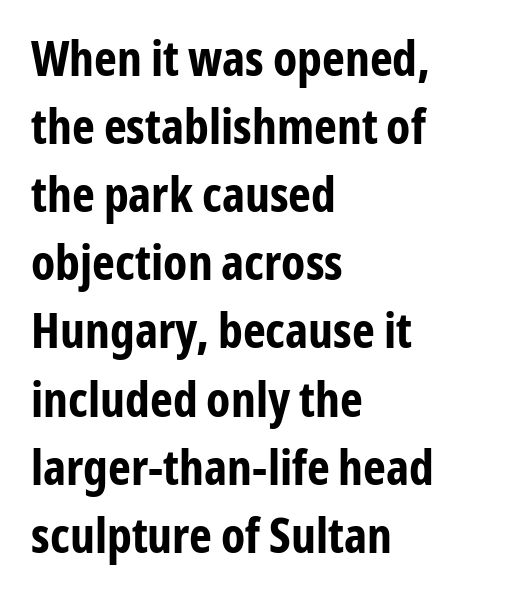
How are the letters spaced? Ordinarily, with no added tracking. A typesetter would call this proportional, since set widths differ per character. Note: no serifs on the glyphs. It's the straight-up-and-down kind of type.
